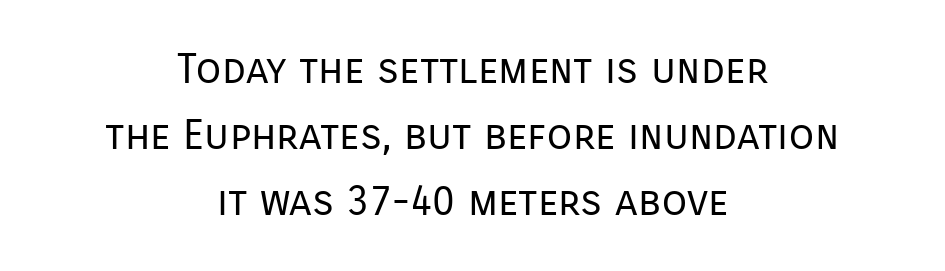
Q: Is the text bold? A: No.
Q: Is the text italic (slanted)? A: No, it is upright.
Q: Is the typeface a serif or a sans-serif typeface? A: Sans-serif.
Q: Is the text underlined? A: No.
Q: How is the paragraph aligned? A: Centered.
Q: Is the spacing between letters normal or unusually wide? A: Normal.
Q: Is the spacing between lines tight, normal or loose? A: Normal.
Q: Width (condensed, normal, or wide)? A: Normal.
Q: Stroke contrast? A: Low.
Q: x-height? A: Medium.
Q: Monospaced? A: No.
